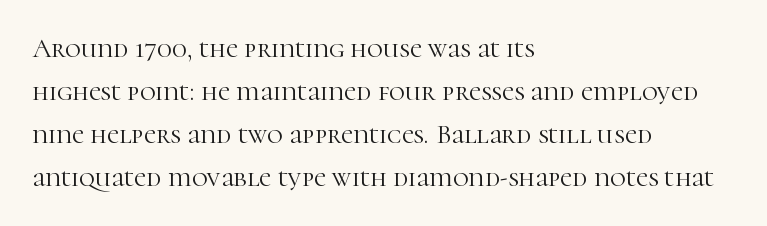
Q: Is the text bold? A: No.
Q: Is the text italic (slanted)? A: No, it is upright.
Q: Is the text underlined? A: No.
Q: How is the paragraph aligned? A: Left-aligned.
Q: Is the spacing between letters normal or unusually wide? A: Normal.
Q: Is the spacing between lines tight, normal or loose? A: Normal.
